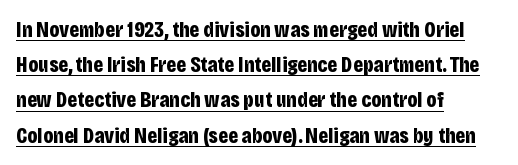
Q: Is the text bold? A: Yes.
Q: Is the text italic (slanted)? A: No, it is upright.
Q: Is the text underlined? A: Yes.
Q: How is the paragraph aligned? A: Left-aligned.
Q: Is the spacing between letters normal or unusually wide? A: Normal.
Q: Is the spacing between lines tight, normal or loose? A: Normal.
